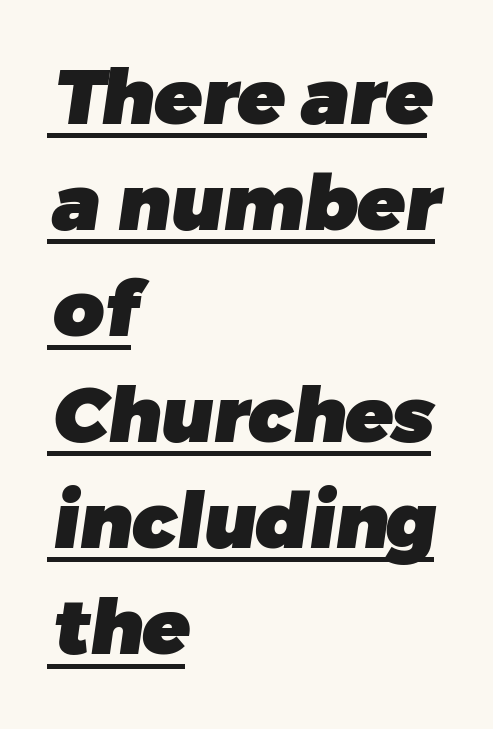
Bold? Absolutely — the strokes are thick and heavy. The vertical gap from one line to the next is medium. In designer terms, the underline attribute is active on this setting. Each word holds together tightly as a unit, with standard inter-letter gaps.
